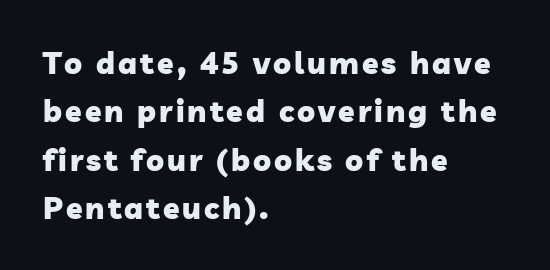
{"serif": "no", "bold": "yes", "weight": "heavy", "width": "normal", "stroke_contrast": "low", "x_height": "medium", "monospaced": "no", "underline": "no", "align": "left", "line_spacing": "normal", "line_spacing_ratio": 1.61, "glyph_px": 30}
